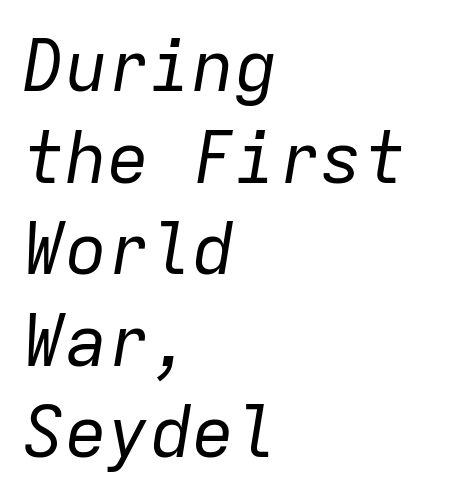
The image shows 71 px regular-weight type, italic (leaning right), monospaced; set left-aligned, normal line spacing (1.29x), normal letter spacing, not underlined; low stroke contrast and a medium x-height.
